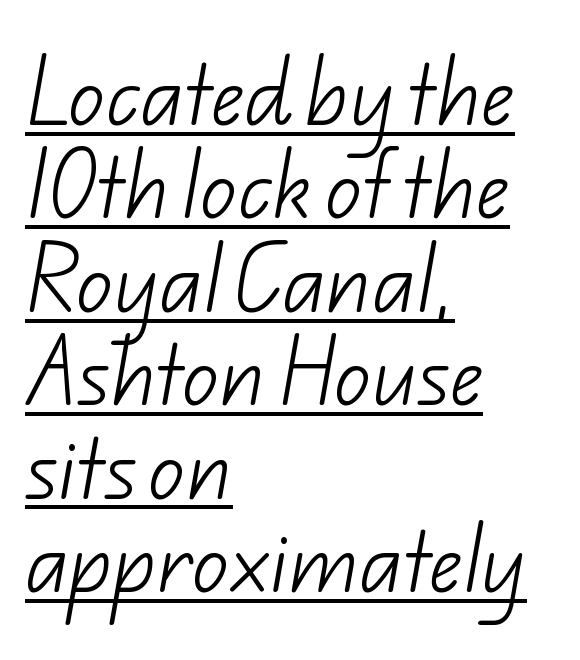
Q: Is the text bold? A: No.
Q: Is the typeface a serif or a sans-serif typeface? A: Sans-serif.
Q: Is the text underlined? A: Yes.
Q: How is the paragraph aligned? A: Left-aligned.
Q: Is the spacing between letters normal or unusually wide? A: Normal.
Q: Is the spacing between lines tight, normal or loose? A: Normal.
Q: Width (condensed, normal, or wide)? A: Normal.
Q: Stroke contrast? A: Low.
Q: x-height? A: Small.
Q: Monospaced? A: No.
